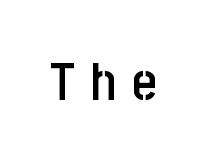
The image shows 53 px semibold, condensed sans-serif type, upright; set unusually wide letter spacing (+0.31 em), not underlined; low stroke contrast and a large x-height.
